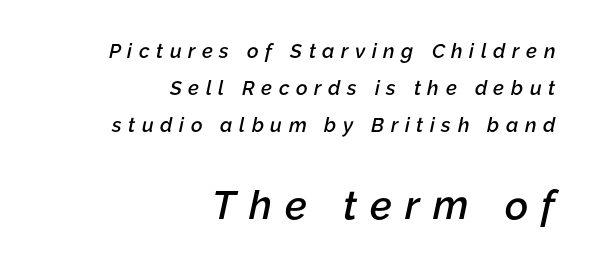
The image shows 40 px semibold type, italic (leaning right); set right-aligned, line spacing 1.84x, unusually wide letter spacing (+0.33 em), not underlined; the second (bottom) block is 2.0x larger; low stroke contrast and a medium x-height.
